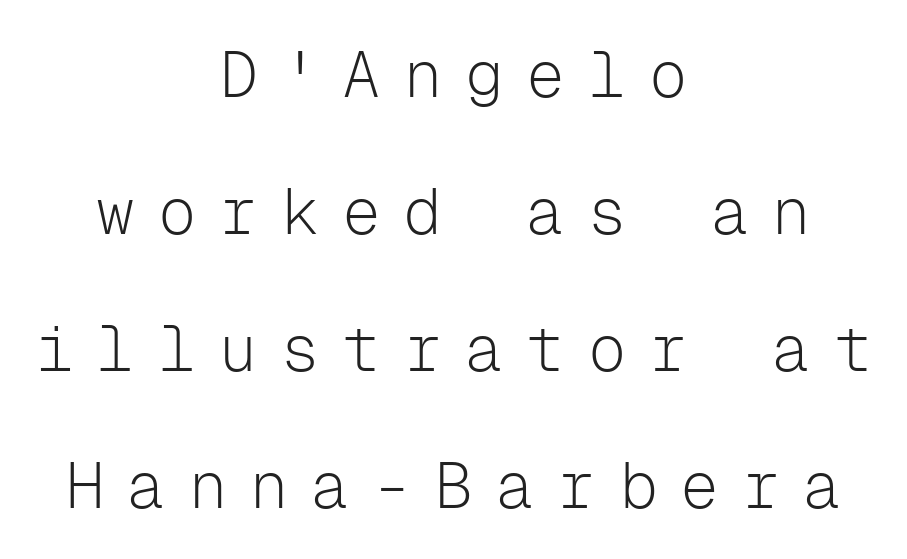
Q: Is the text bold? A: No.
Q: Is the text italic (slanted)? A: No, it is upright.
Q: Is the typeface a serif or a sans-serif typeface? A: Sans-serif.
Q: Is the text underlined? A: No.
Q: How is the paragraph aligned? A: Centered.
Q: Is the spacing between letters normal or unusually wide? A: Unusually wide.
Q: Is the spacing between lines tight, normal or loose? A: Loose.
Q: Width (condensed, normal, or wide)? A: Normal.
Q: Stroke contrast? A: Low.
Q: x-height? A: Medium.
Q: Monospaced? A: Yes.
